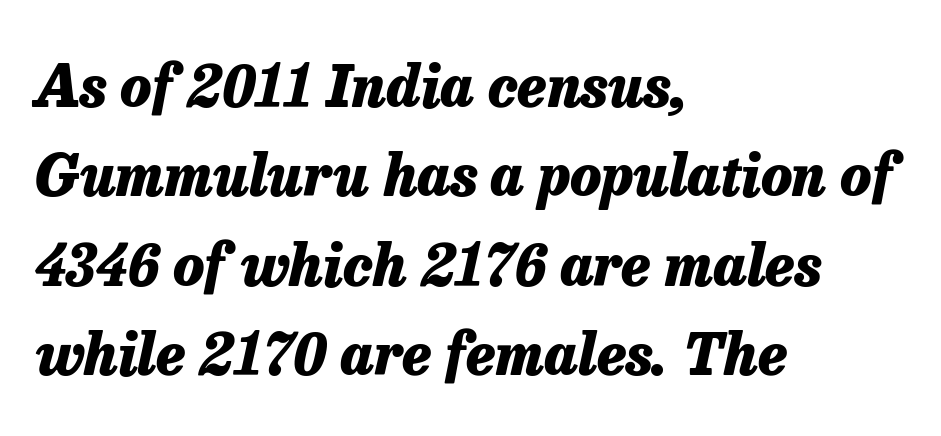
This sample uses plain, unmodified letter spacing. One glance says typical: line gaps are just what's usual. The face used here is proportionally spaced, like ordinary book or web type. Heavy-handed strokes throughout: this text is bold.
